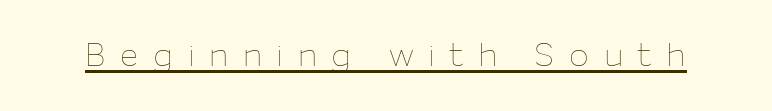
The image shows 33 px thin type, upright; set unusually wide letter spacing (+0.44 em), underlined; low stroke contrast and a medium x-height.
